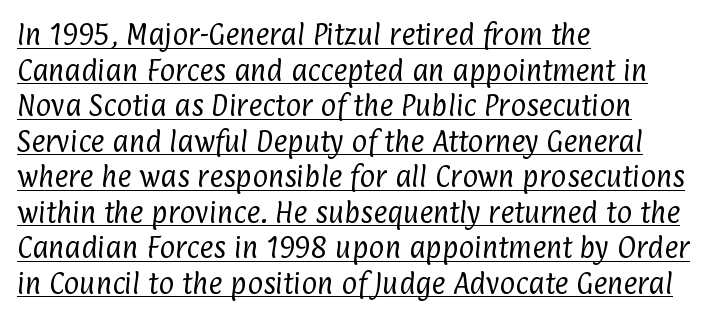
{"bold": "no", "underline": "yes", "align": "left", "line_spacing": "normal", "line_spacing_ratio": 1.48, "letter_spacing": "normal", "letter_spacing_em": 0.0, "glyph_px": 24}
